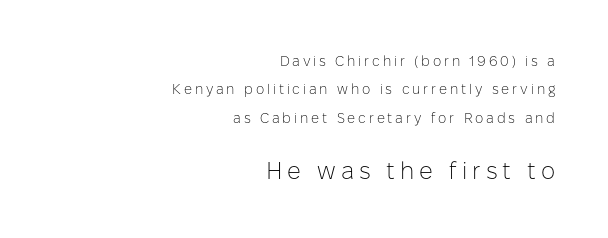
{"italic": "no", "bold": "no", "underline": "no", "align": "right", "line_spacing": "loose", "line_spacing_ratio": 2.03, "letter_spacing": "wide", "letter_spacing_em": 0.2, "larger_block": "second", "size_ratio": 1.71, "glyph_px": 24}
